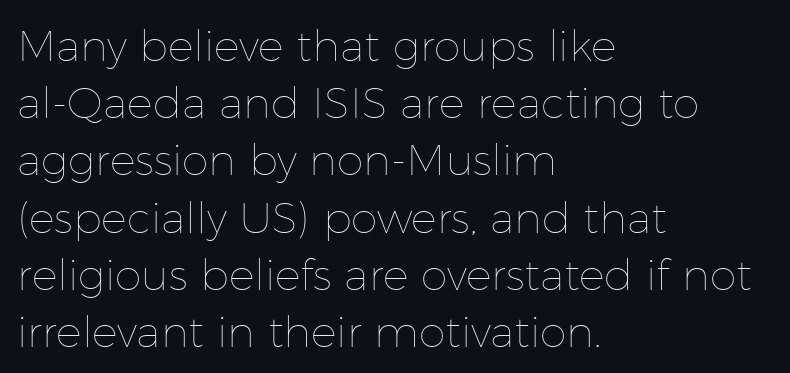
The image shows 43 px thin type, upright; set left-aligned, normal line spacing (1.33x), normal letter spacing, not underlined; low stroke contrast and a medium x-height.
